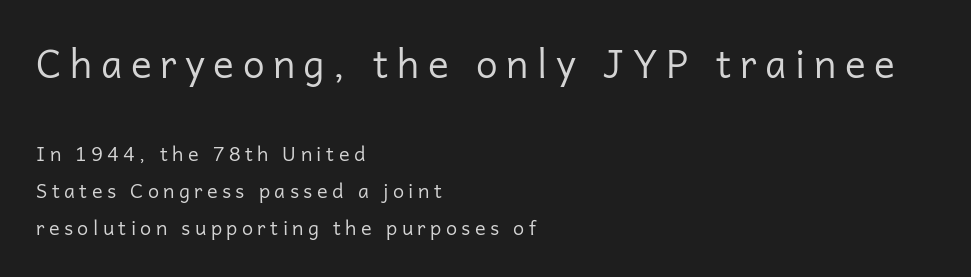
Q: Is the text bold? A: No.
Q: Is the text italic (slanted)? A: No, it is upright.
Q: Is the typeface a serif or a sans-serif typeface? A: Sans-serif.
Q: Is the text underlined? A: No.
Q: How is the paragraph aligned? A: Left-aligned.
Q: Is the spacing between letters normal or unusually wide? A: Unusually wide.
Q: Which block of text is set in a larger size, the first (top) or the second (bottom)? A: The first (top) one.
Q: Width (condensed, normal, or wide)? A: Normal.
Q: Stroke contrast? A: Low.
Q: x-height? A: Medium.
Q: Monospaced? A: No.
